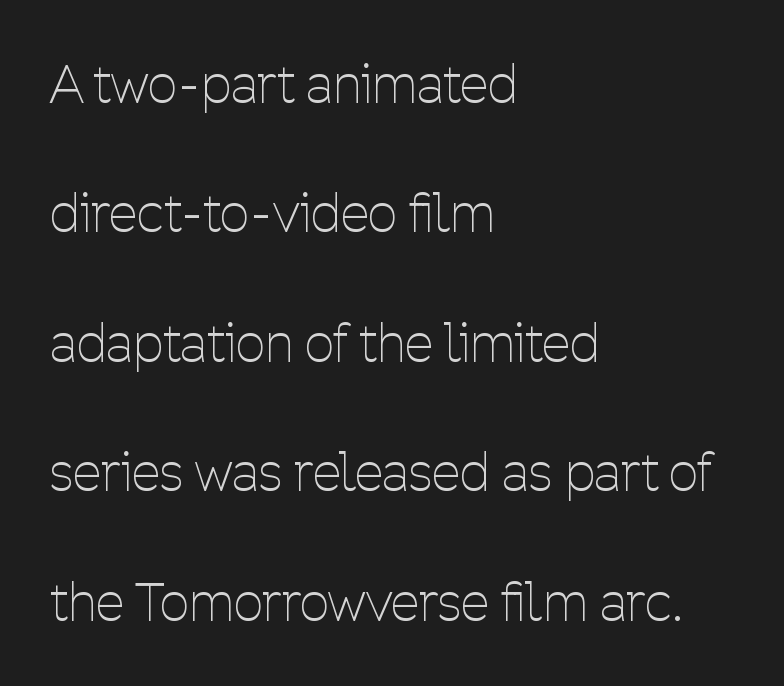
The image shows 52 px thin, condensed sans-serif type, upright; set left-aligned, loose line spacing (2.49x), normal letter spacing, not underlined; low stroke contrast and a medium x-height.
